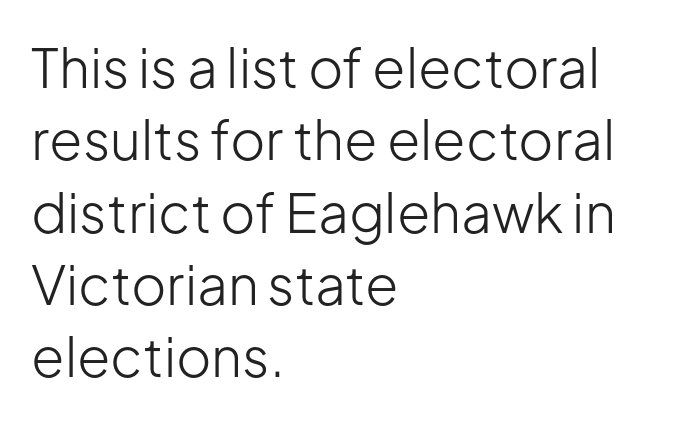
{"serif": "no", "italic": "no", "bold": "no", "weight": "light", "width": "normal", "stroke_contrast": "low", "x_height": "medium", "monospaced": "no", "underline": "no", "align": "left", "line_spacing": "normal", "line_spacing_ratio": 1.34, "letter_spacing": "normal", "letter_spacing_em": 0.0, "glyph_px": 54}
